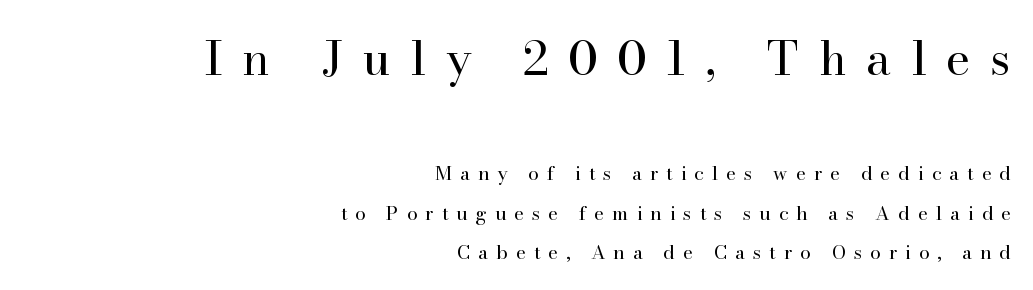
Q: Is the text bold? A: No.
Q: Is the text italic (slanted)? A: No, it is upright.
Q: Is the typeface a serif or a sans-serif typeface? A: Serif.
Q: Is the text underlined? A: No.
Q: How is the paragraph aligned? A: Right-aligned.
Q: Is the spacing between letters normal or unusually wide? A: Unusually wide.
Q: Is the spacing between lines tight, normal or loose? A: Loose.
Q: Which block of text is set in a larger size, the first (top) or the second (bottom)? A: The first (top) one.
Q: Width (condensed, normal, or wide)? A: Normal.
Q: Stroke contrast? A: High.
Q: x-height? A: Small.
Q: Monospaced? A: No.
